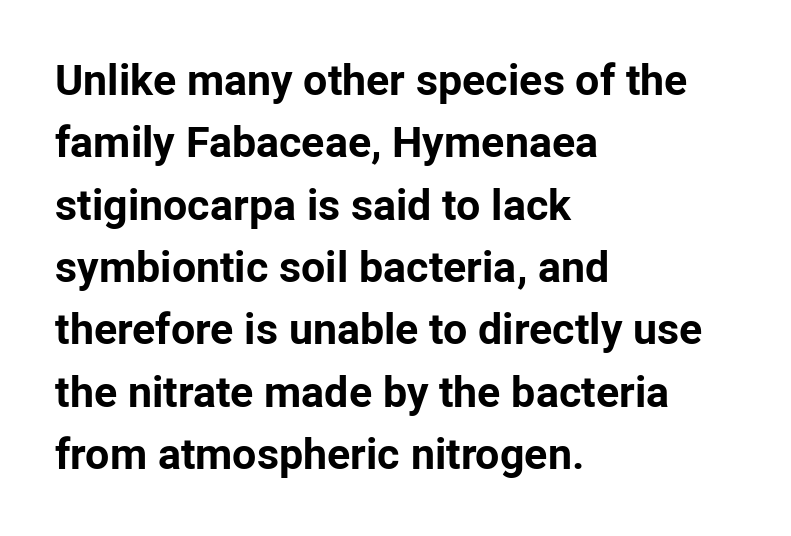
{"serif": "no", "italic": "no", "bold": "yes", "weight": "bold", "width": "normal", "stroke_contrast": "low", "x_height": "medium", "monospaced": "no", "underline": "no", "align": "left", "line_spacing": "normal", "line_spacing_ratio": 1.45, "letter_spacing": "normal", "letter_spacing_em": 0.0, "glyph_px": 43}
